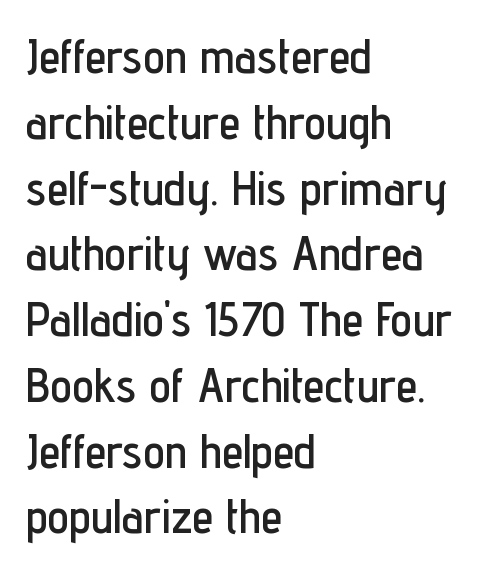
The image shows 48 px condensed sans-serif type, upright; set left-aligned, normal line spacing (1.37x), normal letter spacing, not underlined; low stroke contrast and a medium x-height.
